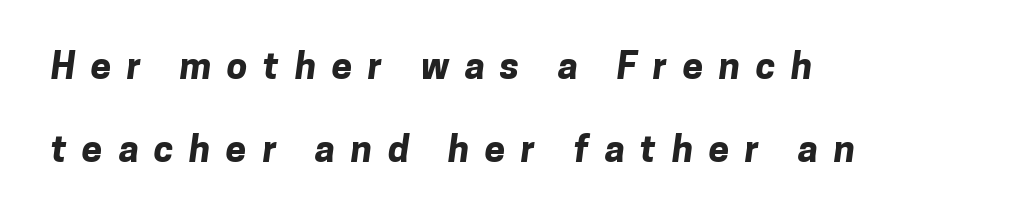
Spacing between characters has been opened up far beyond the box default. The typesetting leans heavy: a genuine bold. The space between consecutive lines is lavish. Each line starts at the same left margin while the right side varies.
